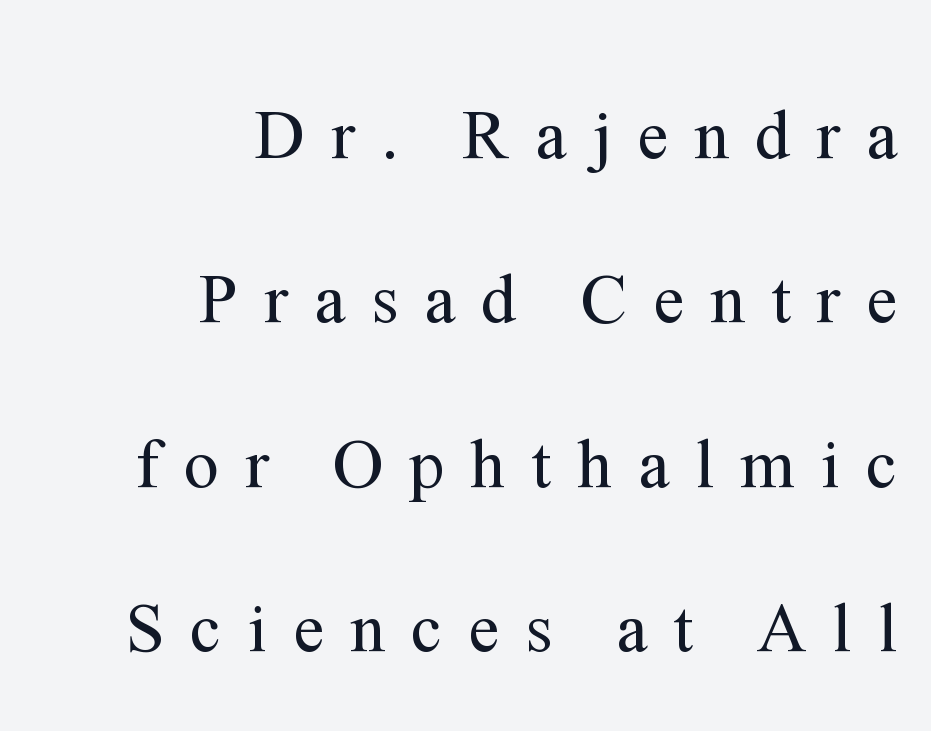
The image shows 70 px regular-weight serif type, upright; set right-aligned, loose line spacing (2.35x), unusually wide letter spacing (+0.37 em), not underlined; medium stroke contrast and a medium x-height.
